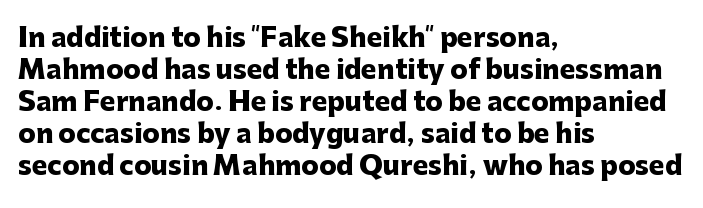
{"italic": "no", "bold": "yes", "underline": "no", "align": "left", "line_spacing_ratio": 1.23, "letter_spacing": "normal", "letter_spacing_em": 0.0, "glyph_px": 26}
